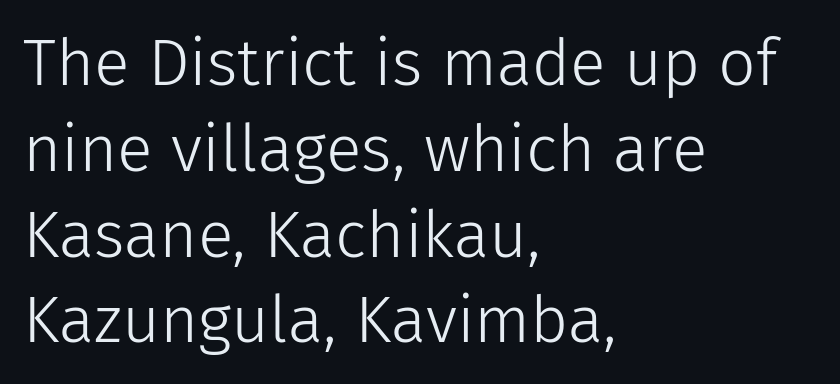
Q: Is the text bold? A: No.
Q: Is the text italic (slanted)? A: No, it is upright.
Q: Is the typeface a serif or a sans-serif typeface? A: Sans-serif.
Q: Is the text underlined? A: No.
Q: How is the paragraph aligned? A: Left-aligned.
Q: Is the spacing between letters normal or unusually wide? A: Normal.
Q: Is the spacing between lines tight, normal or loose? A: Normal.
Q: Width (condensed, normal, or wide)? A: Normal.
Q: Stroke contrast? A: Low.
Q: x-height? A: Medium.
Q: Monospaced? A: No.
